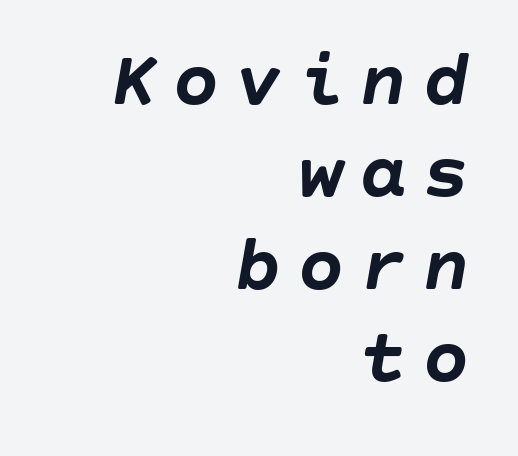
Q: Is the text bold? A: Yes.
Q: Is the text italic (slanted)? A: Yes, it leans right by about 10 degrees.
Q: Is the text underlined? A: No.
Q: How is the paragraph aligned? A: Right-aligned.
Q: Width (condensed, normal, or wide)? A: Normal.
Q: Stroke contrast? A: Low.
Q: x-height? A: Large.
